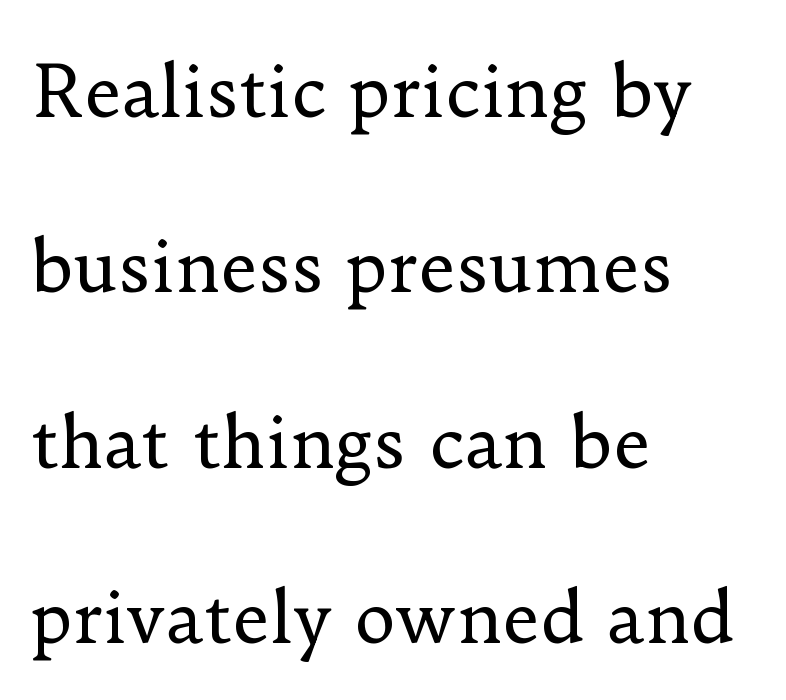
Q: Is the text bold? A: No.
Q: Is the text italic (slanted)? A: No, it is upright.
Q: Is the typeface a serif or a sans-serif typeface? A: Serif.
Q: Is the text underlined? A: No.
Q: How is the paragraph aligned? A: Left-aligned.
Q: Is the spacing between letters normal or unusually wide? A: Normal.
Q: Is the spacing between lines tight, normal or loose? A: Loose.
Q: Width (condensed, normal, or wide)? A: Normal.
Q: Stroke contrast? A: Low.
Q: x-height? A: Small.
Q: Monospaced? A: No.
